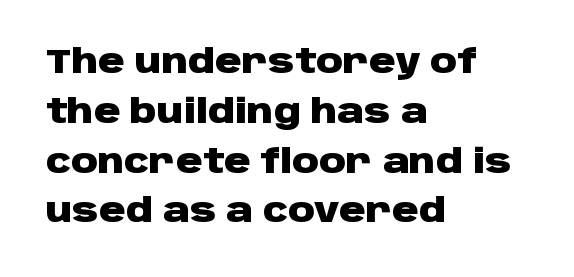
Q: Is the text bold? A: Yes.
Q: Is the text italic (slanted)? A: No, it is upright.
Q: Is the typeface a serif or a sans-serif typeface? A: Sans-serif.
Q: Is the text underlined? A: No.
Q: How is the paragraph aligned? A: Left-aligned.
Q: Is the spacing between letters normal or unusually wide? A: Normal.
Q: Is the spacing between lines tight, normal or loose? A: Normal.
Q: Width (condensed, normal, or wide)? A: Wide.
Q: Stroke contrast? A: Low.
Q: x-height? A: Large.
Q: Monospaced? A: No.
